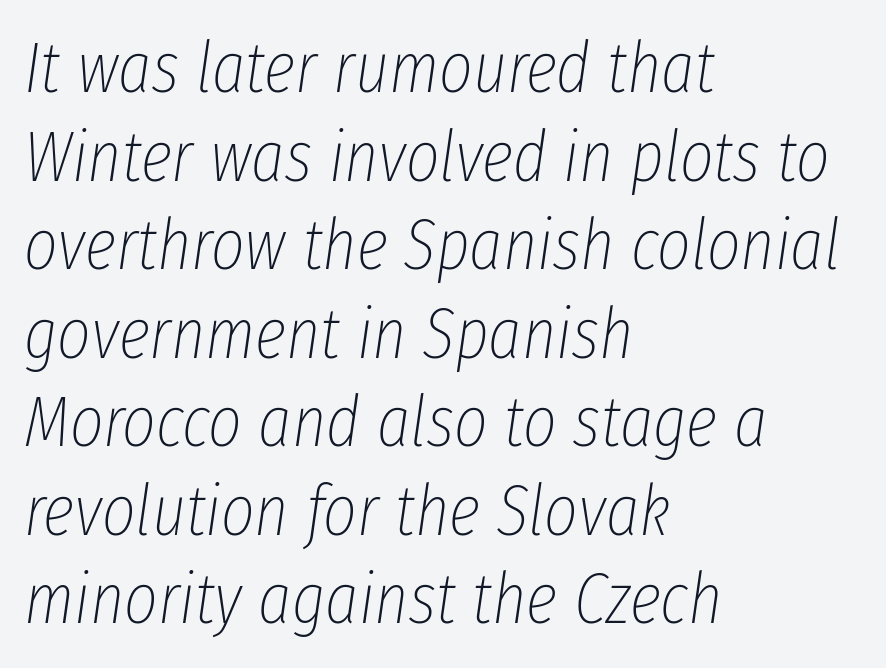
The image shows 72 px thin, condensed type, italic (leaning right); set left-aligned, line spacing 1.23x, normal letter spacing, not underlined; low stroke contrast and a medium x-height.
